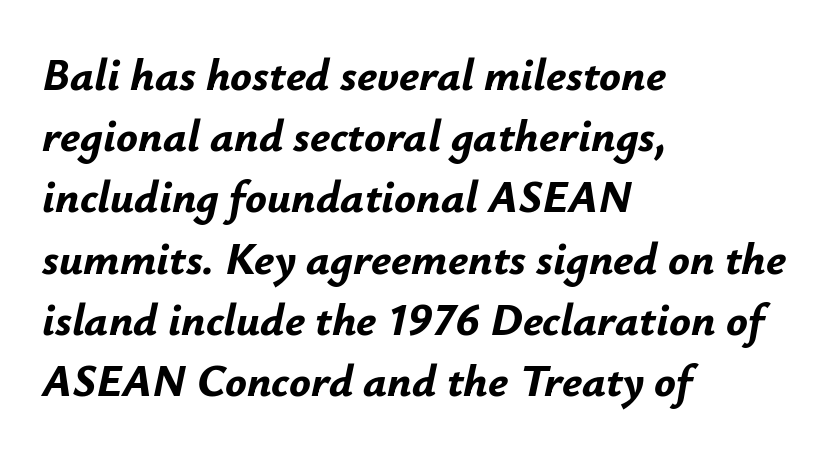
Q: Is the text bold? A: Yes.
Q: Is the text italic (slanted)? A: Yes, it leans right by about 12 degrees.
Q: Is the text underlined? A: No.
Q: How is the paragraph aligned? A: Left-aligned.
Q: Is the spacing between letters normal or unusually wide? A: Normal.
Q: Is the spacing between lines tight, normal or loose? A: Normal.
Q: Width (condensed, normal, or wide)? A: Normal.
Q: Stroke contrast? A: Low.
Q: x-height? A: Small.
Q: Monospaced? A: No.
